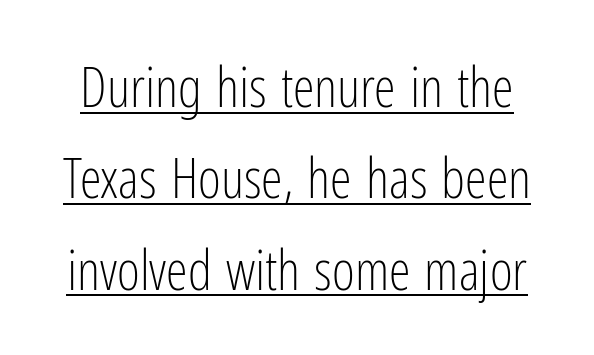
Q: Is the text bold? A: No.
Q: Is the text italic (slanted)? A: No, it is upright.
Q: Is the typeface a serif or a sans-serif typeface? A: Sans-serif.
Q: Is the text underlined? A: Yes.
Q: Is the spacing between letters normal or unusually wide? A: Normal.
Q: Is the spacing between lines tight, normal or loose? A: Normal.
Q: Width (condensed, normal, or wide)? A: Condensed.
Q: Stroke contrast? A: Low.
Q: x-height? A: Medium.
Q: Monospaced? A: No.
